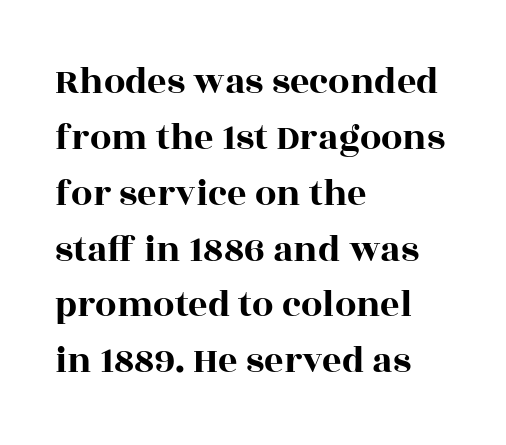
{"serif": "yes", "italic": "no", "width": "wide", "x_height": "large", "monospaced": "no", "underline": "no", "align": "left", "line_spacing": "normal", "line_spacing_ratio": 1.47, "letter_spacing": "normal", "letter_spacing_em": 0.0, "glyph_px": 38}
